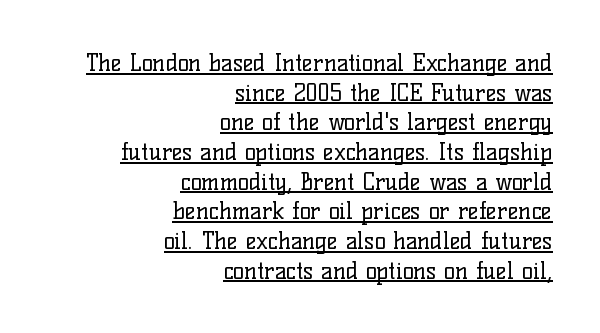
The sample's only ornament is a line tracing under the words. The horizontal fit of the characters is conventional and even. No italicization has been applied; the sample stays upright. The vertical gap from one line to the next is medium.
